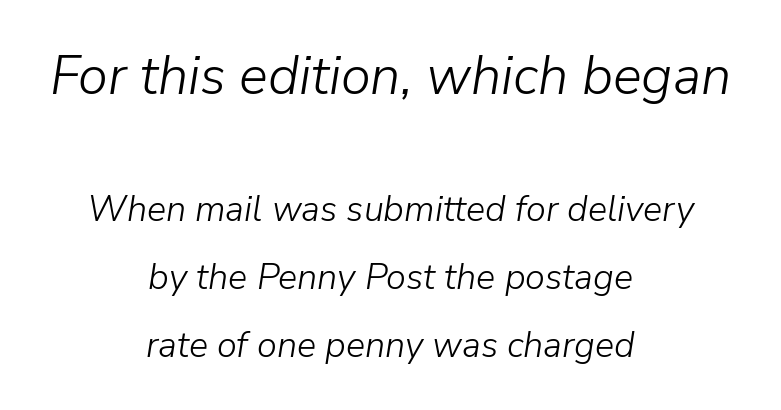
The image shows 54 px light type, italic (leaning right); set centered, line spacing 1.89x, normal letter spacing, not underlined; the first (top) block is 1.5x larger; low stroke contrast and a medium x-height.
